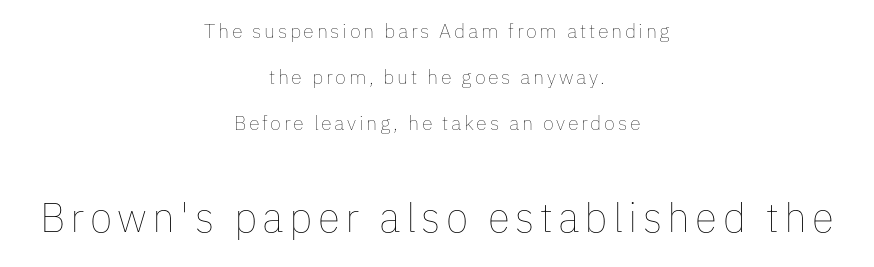
The image shows 41 px thin type, upright; set centered, loose line spacing (2.31x), not underlined; the second (bottom) block is 2.05x larger; low stroke contrast and a medium x-height.
